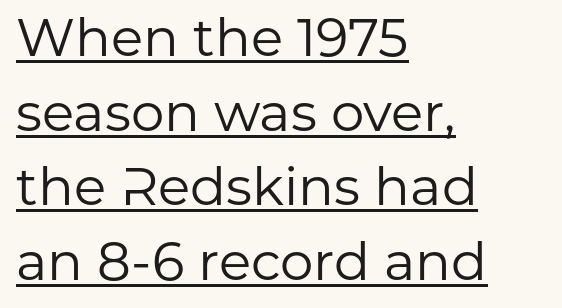
{"serif": "no", "italic": "no", "bold": "no", "weight": "regular", "width": "normal", "stroke_contrast": "low", "x_height": "medium", "monospaced": "no", "underline": "yes", "align": "left", "line_spacing": "normal", "line_spacing_ratio": 1.41, "letter_spacing": "normal", "letter_spacing_em": 0.0, "glyph_px": 53}
